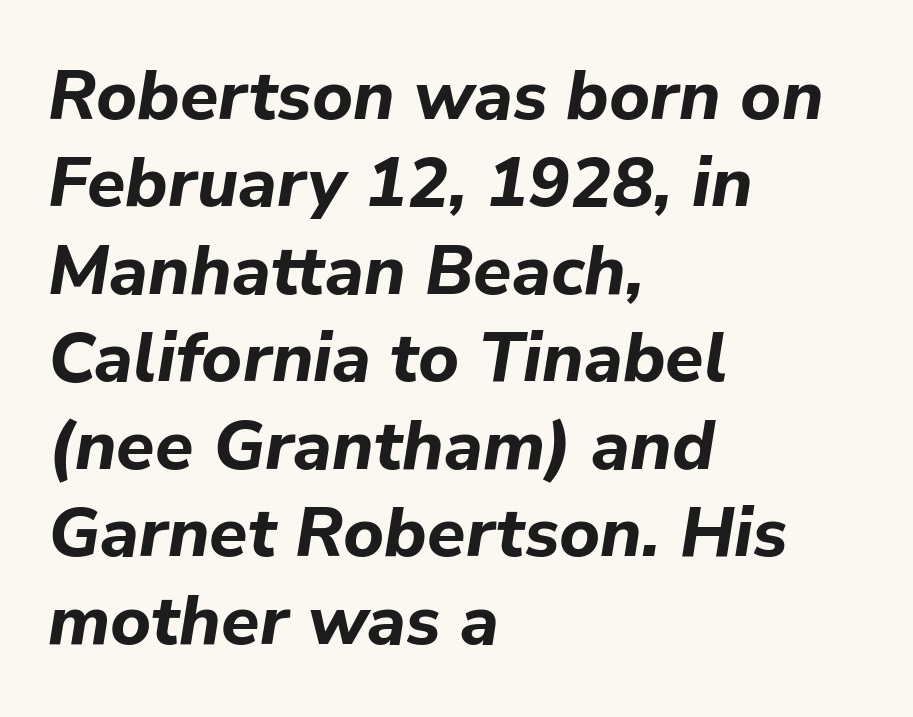
The image shows 70 px bold type, italic (leaning right); set left-aligned, normal line spacing (1.25x), normal letter spacing, not underlined; low stroke contrast and a medium x-height.
